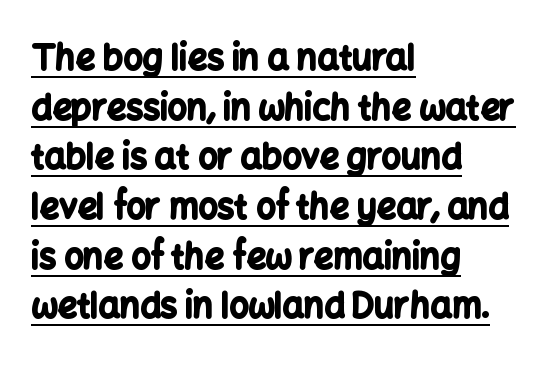
Q: Is the text bold? A: Yes.
Q: Is the text italic (slanted)? A: No, it is upright.
Q: Is the typeface a serif or a sans-serif typeface? A: Sans-serif.
Q: Is the text underlined? A: Yes.
Q: How is the paragraph aligned? A: Left-aligned.
Q: Is the spacing between letters normal or unusually wide? A: Normal.
Q: Is the spacing between lines tight, normal or loose? A: Normal.
Q: Width (condensed, normal, or wide)? A: Normal.
Q: Stroke contrast? A: Low.
Q: x-height? A: Medium.
Q: Monospaced? A: No.
